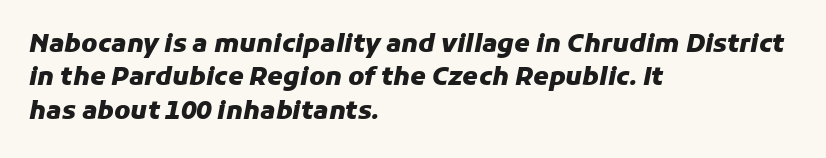
{"italic": "yes", "lean": "right", "slant_degrees": 11, "bold": "yes", "underline": "no", "align": "left", "line_spacing": "normal", "line_spacing_ratio": 1.34, "letter_spacing": "normal", "letter_spacing_em": 0.0, "glyph_px": 25}
